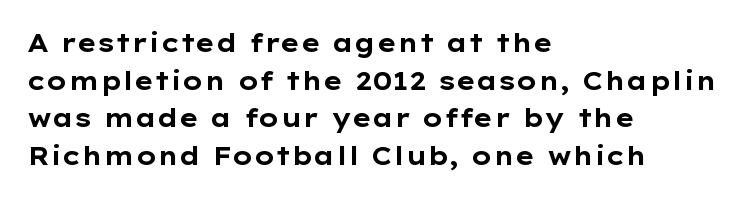
The image shows 25 px bold type, upright; set left-aligned, normal line spacing (1.51x), normal letter spacing, not underlined.
